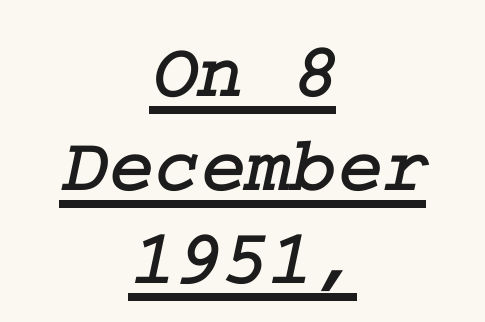
The image shows 78 px serif type; set centered, line spacing 1.2x, normal letter spacing, underlined; low stroke contrast and a medium x-height.
